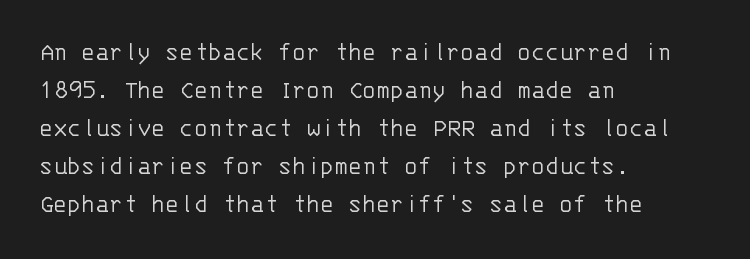
{"italic": "no", "bold": "no", "underline": "no", "align": "left", "line_spacing": "normal", "line_spacing_ratio": 1.46, "letter_spacing": "normal", "letter_spacing_em": 0.0, "glyph_px": 26}
